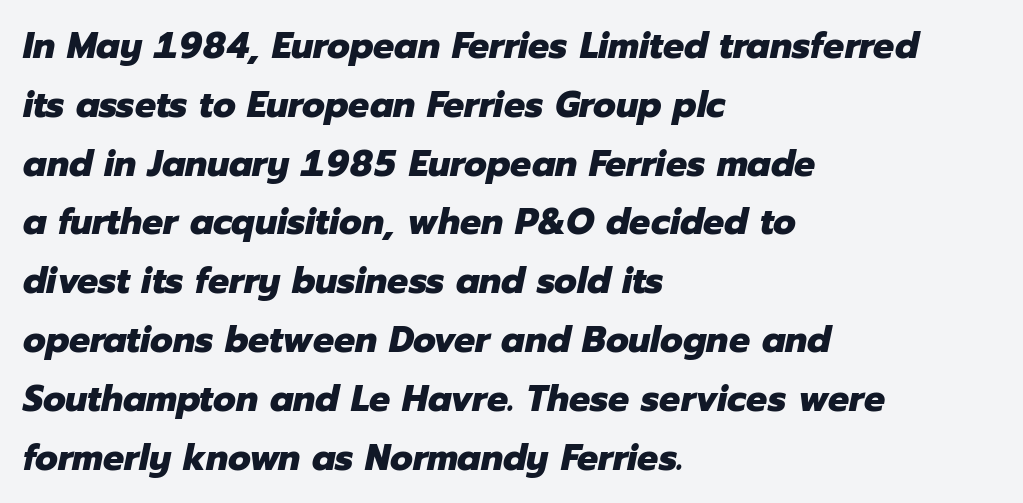
The image shows 37 px heavy type, italic (leaning right); set left-aligned, normal line spacing (1.59x), normal letter spacing, not underlined; low stroke contrast and a medium x-height.
